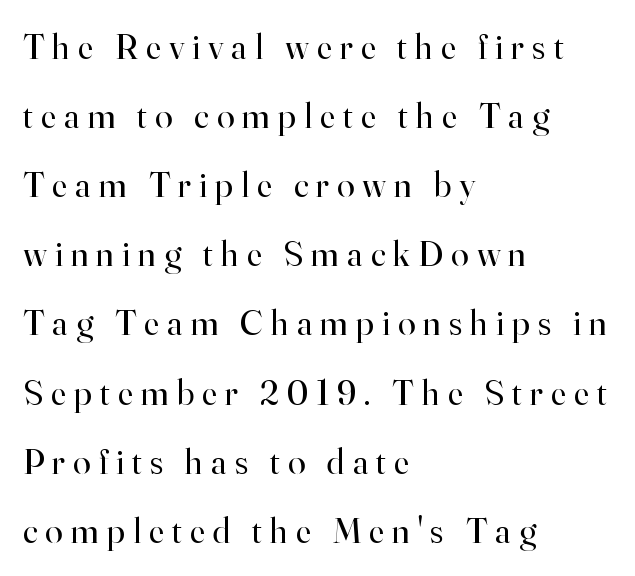
The image shows 36 px regular-weight serif type, upright; set left-aligned, loose line spacing (1.92x), unusually wide letter spacing (+0.22 em), not underlined; high stroke contrast and a small x-height.
